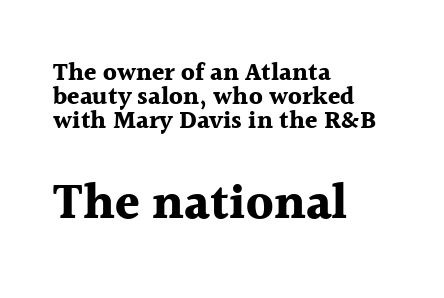
Q: Is the text bold? A: Yes.
Q: Is the text italic (slanted)? A: No, it is upright.
Q: Is the typeface a serif or a sans-serif typeface? A: Serif.
Q: Is the text underlined? A: No.
Q: How is the paragraph aligned? A: Left-aligned.
Q: Is the spacing between letters normal or unusually wide? A: Normal.
Q: Is the spacing between lines tight, normal or loose? A: Tight.
Q: Which block of text is set in a larger size, the first (top) or the second (bottom)? A: The second (bottom) one.
Q: Width (condensed, normal, or wide)? A: Normal.
Q: x-height? A: Medium.
Q: Monospaced? A: No.
